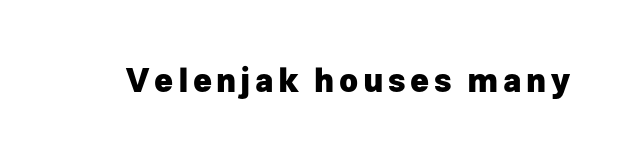
Typographically, this falls in the sans-serif category. No word sits above an underline. Is the type bold? Yes — the strokes are clearly thick and heavy. The letters stand straight up with perfectly vertical stems. The passage shown is typed in a proportional face where columns would drift.
